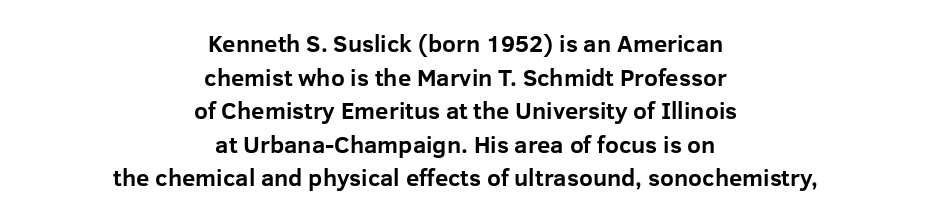
The image shows 24 px bold type, upright; set centered, normal line spacing (1.4x), normal letter spacing, not underlined.
